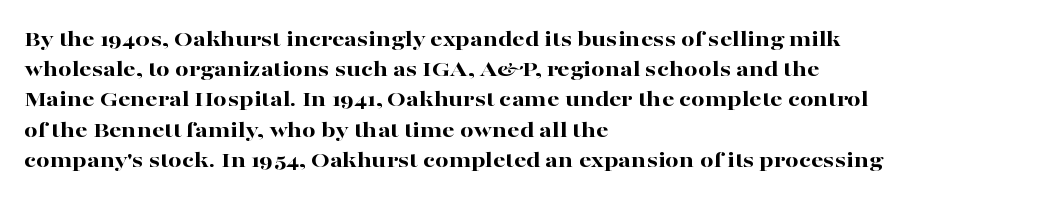
The ragged edge is on the right, which tells us the setting is flush left. The space beneath each line is pristine and unruled. This rendering leaves character spacing at its baseline value. The passage shown stacks its lines at a standard gap. Italic? Not at all — the glyphs are vertical. Emphasis by weight is at full strength: bold.
